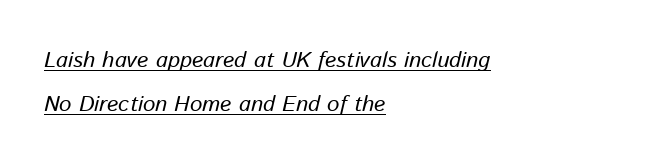
Q: Is the text italic (slanted)? A: Yes, it leans right by about 13 degrees.
Q: Is the text underlined? A: Yes.
Q: How is the paragraph aligned? A: Left-aligned.
Q: Is the spacing between letters normal or unusually wide? A: Normal.
Q: Is the spacing between lines tight, normal or loose? A: Loose.
